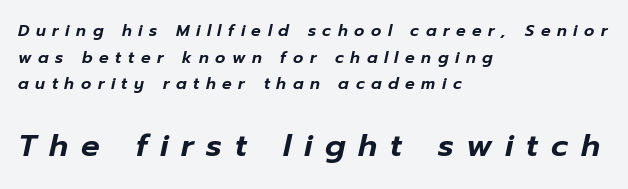
{"italic": "yes", "lean": "right", "slant_degrees": 12, "width": "normal", "stroke_contrast": "low", "x_height": "medium", "monospaced": "no", "underline": "no", "align": "left", "line_spacing": "normal", "line_spacing_ratio": 1.66, "letter_spacing": "wide", "letter_spacing_em": 0.41, "larger_block": "second", "size_ratio": 1.94, "glyph_px": 31}
